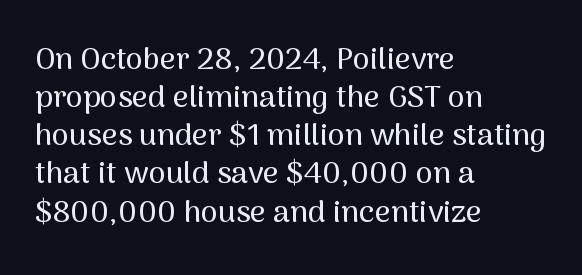
This rendering leaves character spacing at its baseline value. Rendered with straight, roman letterforms. The lines are quadded left. Plain, unruled lines of type. The designer went with a sans here, leaving each stem footless.
